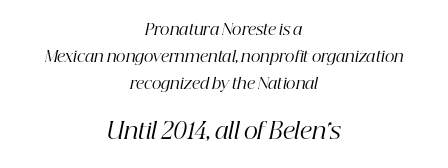
The image shows 22 px text type, italic (leaning right); set centered, line spacing 1.79x, normal letter spacing, not underlined; the second (bottom) block is 1.47x larger.
